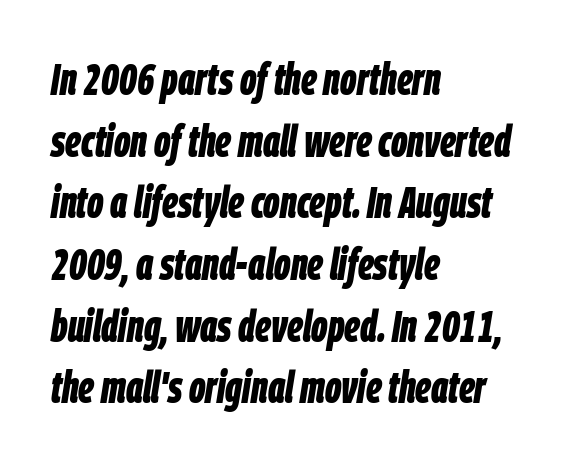
The gap between lines stays unmarked. Left-aligned paragraph, ragged on the right. Yep, that's italic — everything's leaning. The face used here is proportionally spaced, like ordinary book or web type. Horizontal bands of white between lines are of average thickness.
